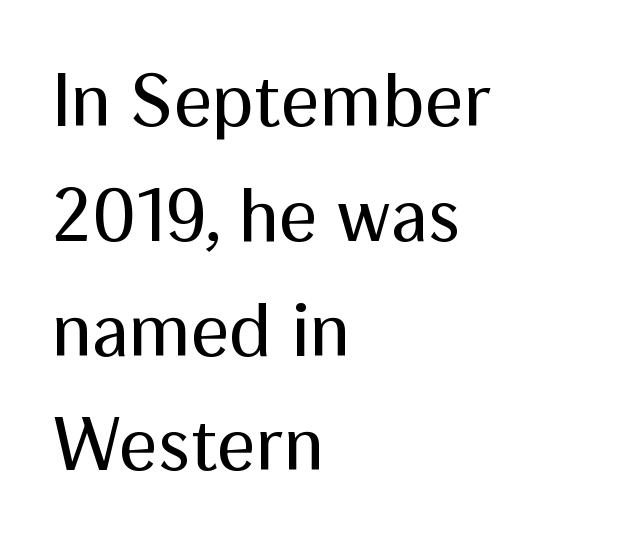
Summary of weight: not heavy and not bold. The baseline area is clear. The letters sit at their default tracking, neither squeezed nor spread. Alignment: flush left. Unlike italic type, these characters show no tilt at all. Note the varied advance widths — an 'i' is clearly narrower than an 'm'.
